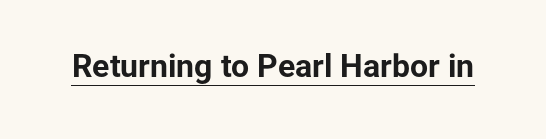
The specimen includes a rule beneath the text block's lines. Proportional: the letters do not fall into vertical columns. Compared with typical body copy, the letter spacing here is the same. Heft: maximum for text — a bold. Each letter's strokes conclude bluntly, with no projecting serifs. A typesetter would mark this as roman, not italic.
